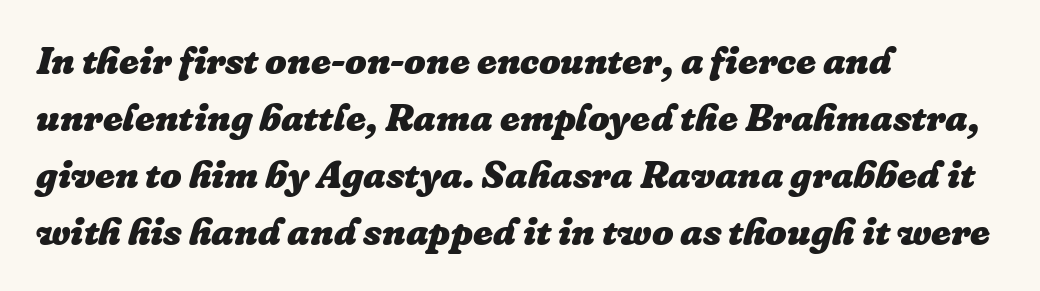
Rule under the text: the space is simply empty. What weight is shown? A full bold with thick strokes. This rendering leaves character spacing at its baseline value. Is the type slanted? Yes — the strokes lean at a clear angle. This sample has the flowing, uneven cadence of proportional lettering.
